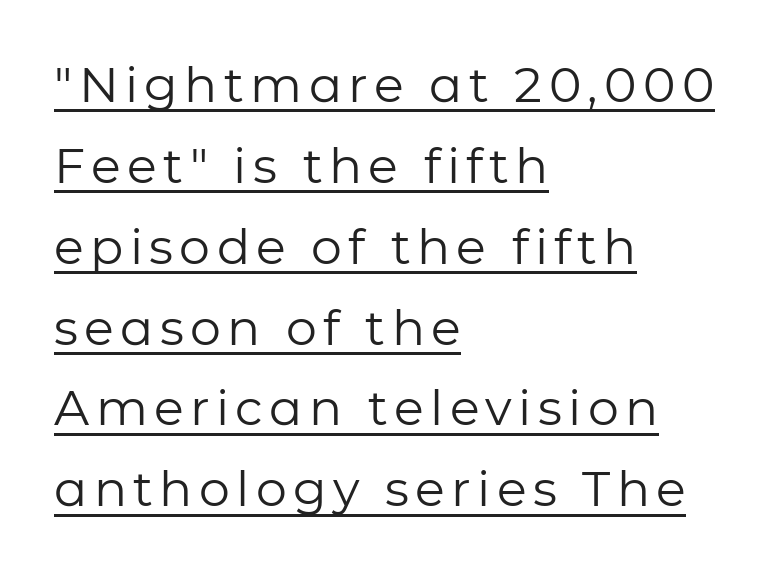
The image shows 49 px regular-weight sans-serif type, upright; set left-aligned, normal line spacing (1.65x), underlined; low stroke contrast and a medium x-height.
